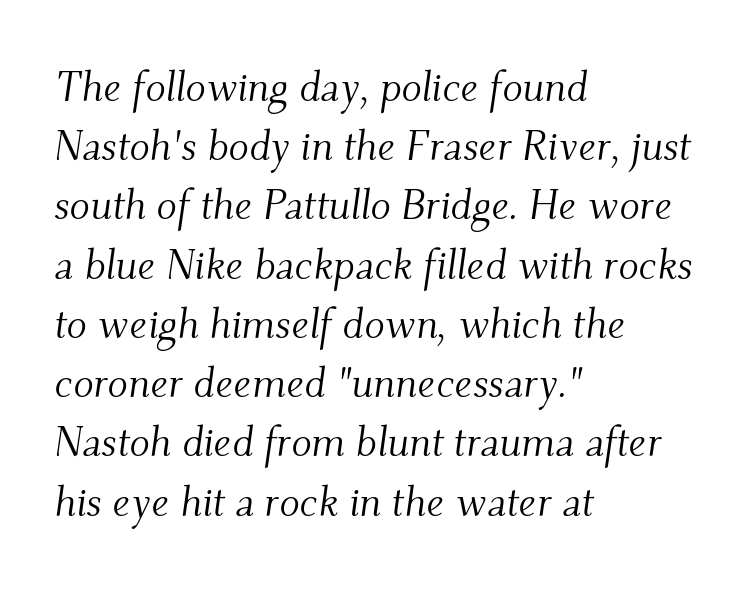
Do the characters align in a grid? No, the font is proportional. This rendering leaves character spacing at its baseline value. Horizontal bands of white between lines are of average thickness. Is this a heavy cut? Hardly; it is regular or lighter. Typeset ragged right — the left edge is the straight one. Stroke terminals: seriffed.
